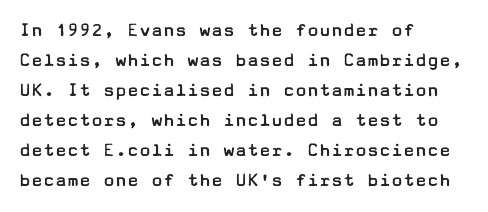
The image shows 20 px text type, upright; set left-aligned, normal line spacing (1.5x), normal letter spacing, not underlined.
